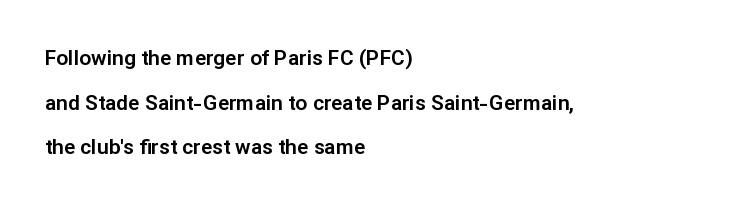
Line beginnings align vertically; line endings do not. Rendered with straight, roman letterforms. Reading down the column, the eye jumps a long way to each next line. Nothing unusual about the tracking: characters are spaced as the font intends. Letters rest on an invisible, unmarked baseline.
